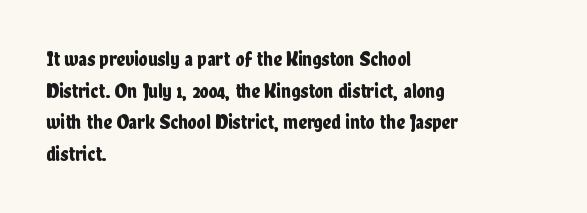
The image shows 21 px text type, upright; set left-aligned, normal line spacing (1.51x), normal letter spacing, not underlined.
